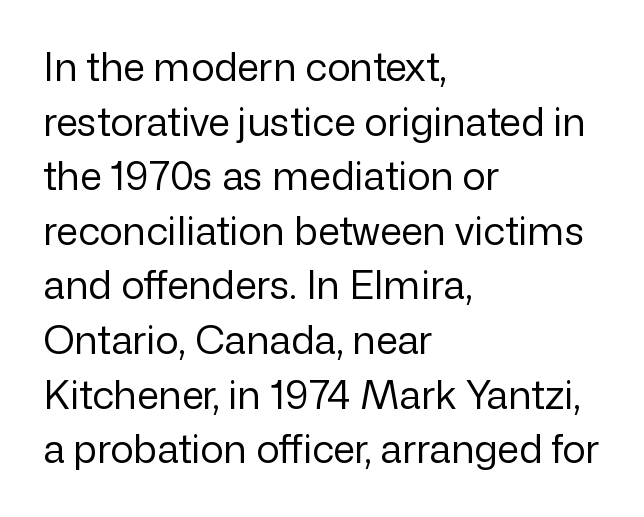
{"serif": "no", "italic": "no", "bold": "no", "weight": "regular", "width": "normal", "stroke_contrast": "low", "x_height": "medium", "monospaced": "no", "underline": "no", "align": "left", "line_spacing": "normal", "line_spacing_ratio": 1.4, "letter_spacing": "normal", "letter_spacing_em": 0.0, "glyph_px": 39}
